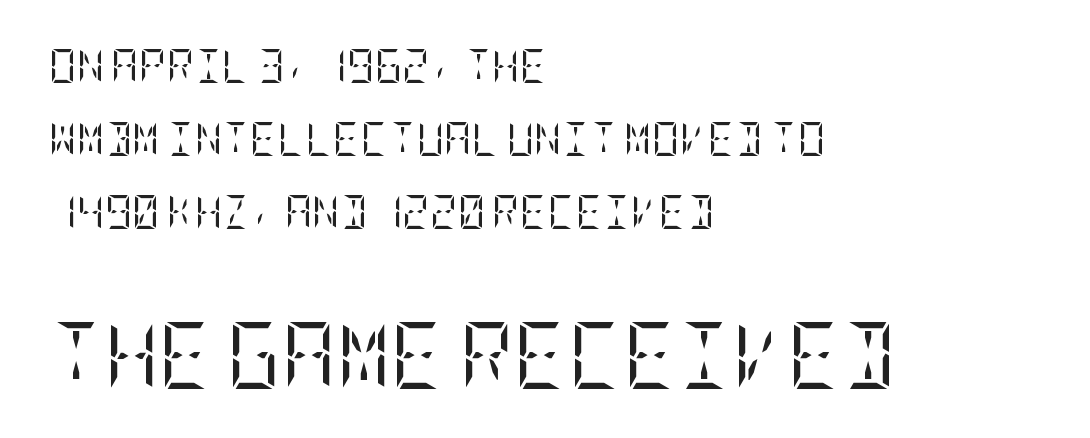
The rendering anchors every line to the left-hand side. Top chunk: small. Bottom chunk: large. Unlike a clean sans, this face finishes its strokes with serifs. Stroke mass is kept to a normal reading level or below. Baseline-to-baseline distance is far greater than the letter height. In terms of letterspacing, this is plain default setting.
